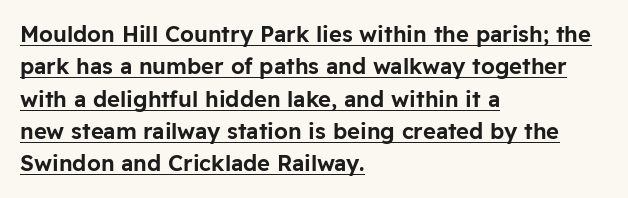
Q: Is the text italic (slanted)? A: No, it is upright.
Q: Is the text underlined? A: Yes.
Q: How is the paragraph aligned? A: Left-aligned.
Q: Is the spacing between letters normal or unusually wide? A: Normal.
Q: Is the spacing between lines tight, normal or loose? A: Normal.
